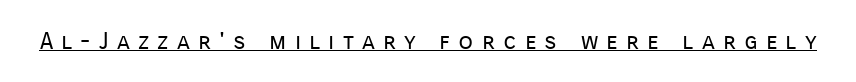
The image shows 24 px text type, upright; set unusually wide letter spacing (+0.34 em), underlined.
